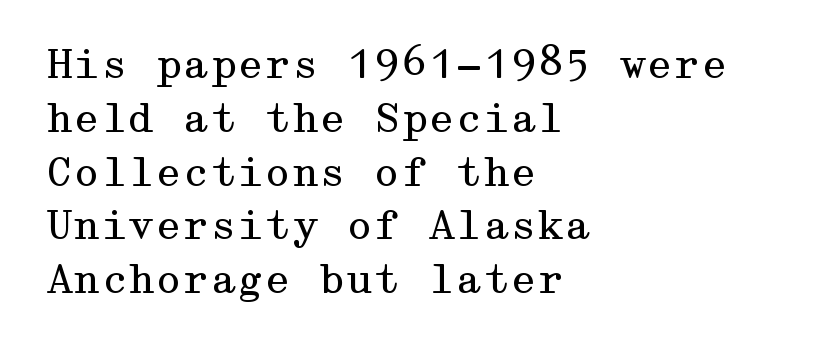
{"serif": "yes", "italic": "no", "bold": "no", "weight": "regular", "width": "wide", "stroke_contrast": "medium", "x_height": "medium", "underline": "no", "align": "left", "line_spacing": "normal", "line_spacing_ratio": 1.38, "letter_spacing": "normal", "letter_spacing_em": 0.0, "glyph_px": 39}
